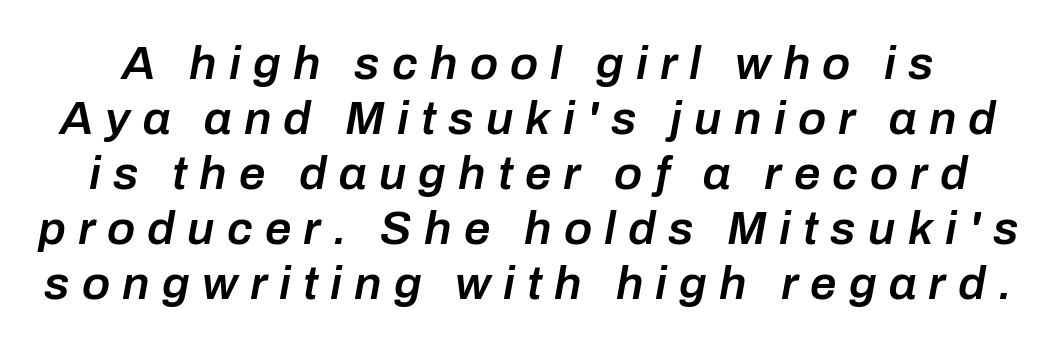
{"italic": "yes", "lean": "right", "slant_degrees": 10, "bold": "semi", "weight": "semibold", "width": "normal", "stroke_contrast": "low", "x_height": "medium", "monospaced": "no", "underline": "no", "line_spacing_ratio": 1.17, "letter_spacing": "wide", "letter_spacing_em": 0.26, "glyph_px": 47}
